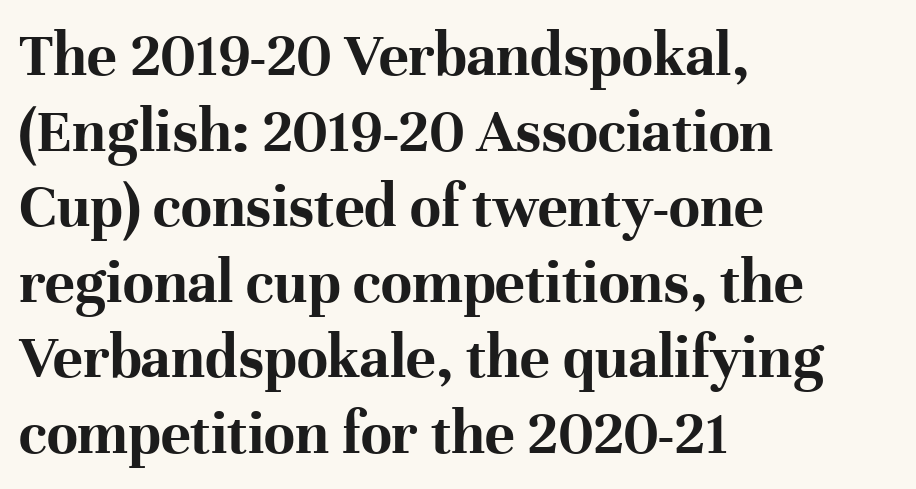
{"serif": "yes", "italic": "no", "bold": "yes", "weight": "bold", "width": "normal", "stroke_contrast": "high", "x_height": "medium", "monospaced": "no", "underline": "no", "align": "left", "line_spacing_ratio": 1.2, "letter_spacing": "normal", "letter_spacing_em": 0.0, "glyph_px": 63}
